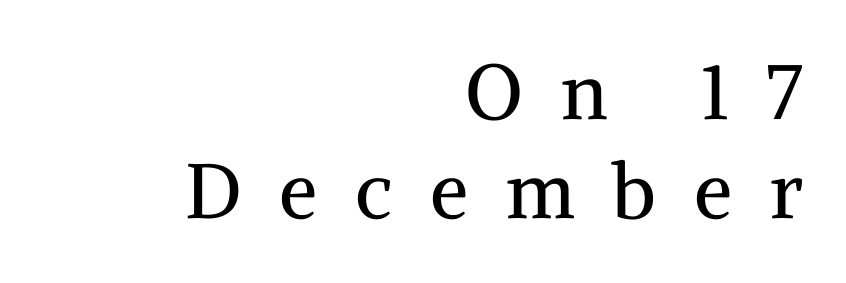
Here the designer chose a conventional face with non-uniform glyph widths. The cut favours lightness, reaching ordinary text weight at its darkest. The baseline area is clear. Loose tracking; the words dissolve into strings of separated letters. Characters remain perfectly vertical along every line.
